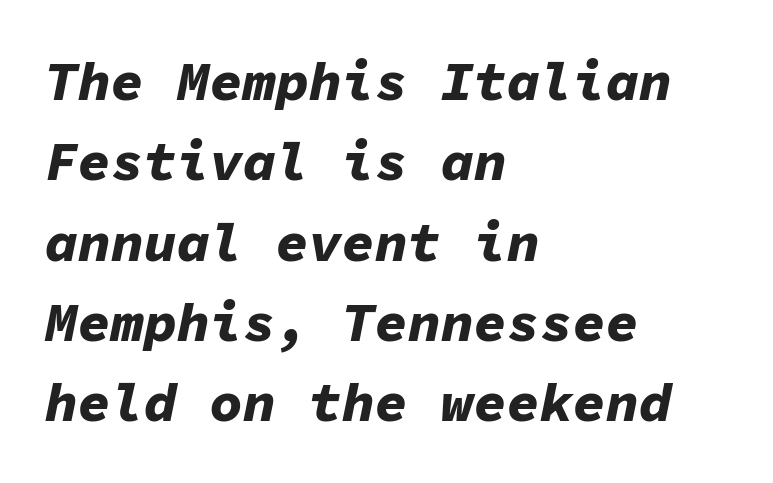
There's an unmistakable incline to the writing here. Do the characters align in a grid? Yes, the font is monospaced. These lines stack with their left ends in a neat column. Bold? Absolutely — the strokes are thick and heavy.
